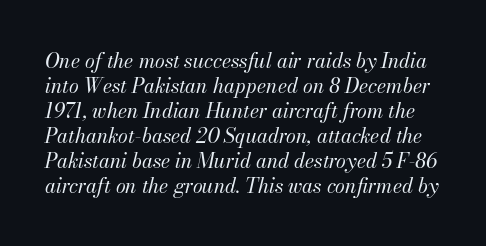
{"italic": "yes", "lean": "right", "slant_degrees": 13, "bold": "no", "underline": "no", "line_spacing": "normal", "line_spacing_ratio": 1.25, "letter_spacing": "normal", "letter_spacing_em": 0.0, "glyph_px": 20}
